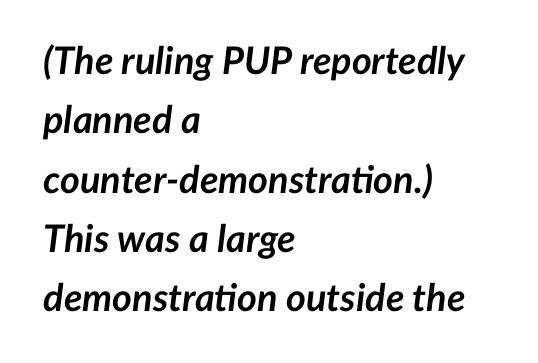
Q: Is the text bold? A: Yes.
Q: Is the text italic (slanted)? A: Yes, it leans right by about 7 degrees.
Q: Is the text underlined? A: No.
Q: How is the paragraph aligned? A: Left-aligned.
Q: Is the spacing between letters normal or unusually wide? A: Normal.
Q: Is the spacing between lines tight, normal or loose? A: Normal.
Q: Width (condensed, normal, or wide)? A: Normal.
Q: Stroke contrast? A: Low.
Q: x-height? A: Medium.
Q: Monospaced? A: No.
